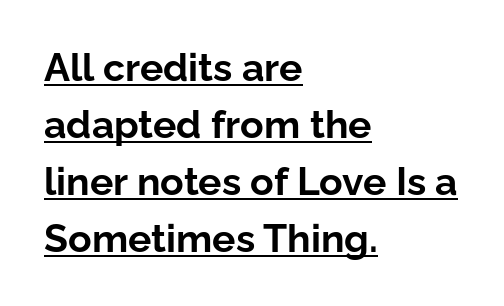
{"serif": "no", "italic": "no", "bold": "yes", "weight": "bold", "width": "normal", "stroke_contrast": "low", "x_height": "medium", "monospaced": "no", "underline": "yes", "align": "left", "line_spacing": "normal", "line_spacing_ratio": 1.46, "letter_spacing": "normal", "letter_spacing_em": 0.0, "glyph_px": 39}
